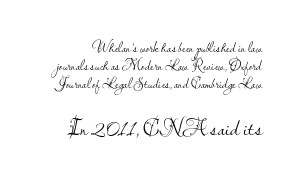
The image shows 23 px text type; set normal line spacing (1.3x), normal letter spacing, not underlined; the second (bottom) block is 1.64x larger.
